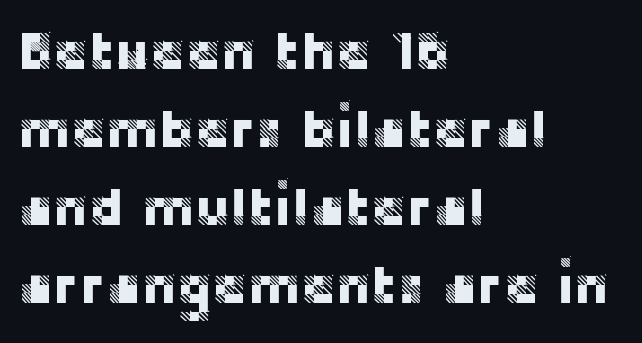
You could call the tracking neutral — neither tight nor loose. The lines in this sample share a left origin and differ only in where they stop. The rendering uses natural spacing where letterforms have individual widths. In terms of posture, this sample is upright. Classification — sans serif.
